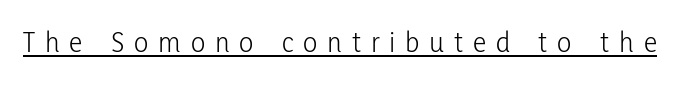
In terms of letterform style, serifs are entirely absent. This rendering features underlined lettering. Varying glyph widths throughout — classic text-font behaviour. The letters stand upright; this is a roman face. Weight: not bold — regular or lighter. Spacing between characters has been opened up far beyond the box default.
